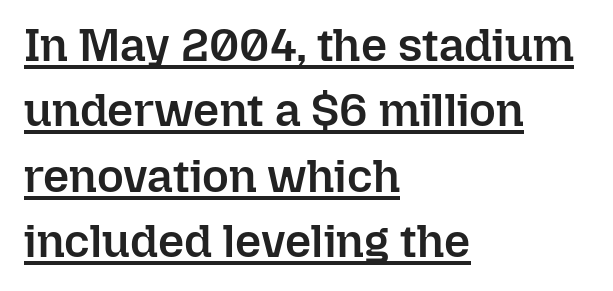
Q: Is the text bold? A: Semi-bold.
Q: Is the text italic (slanted)? A: No, it is upright.
Q: Is the text underlined? A: Yes.
Q: How is the paragraph aligned? A: Left-aligned.
Q: Is the spacing between letters normal or unusually wide? A: Normal.
Q: Is the spacing between lines tight, normal or loose? A: Normal.
Q: Width (condensed, normal, or wide)? A: Normal.
Q: Stroke contrast? A: Low.
Q: x-height? A: Medium.
Q: Monospaced? A: No.
